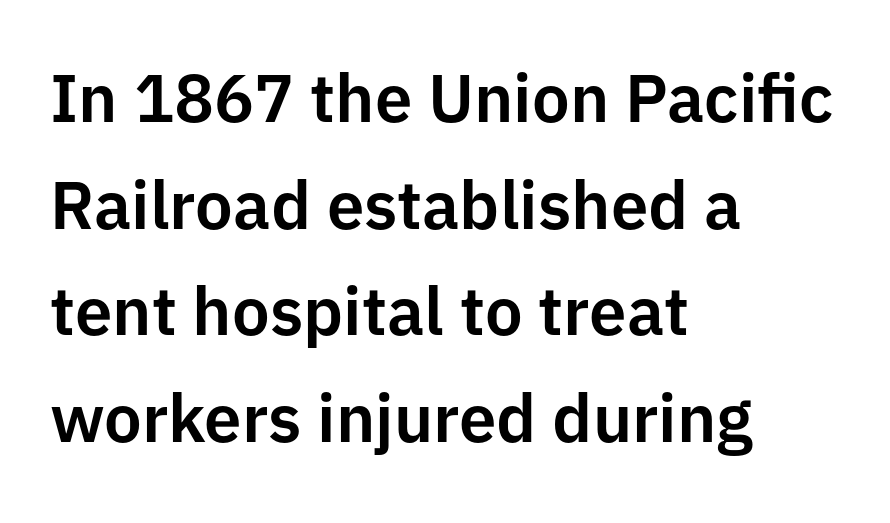
{"serif": "no", "italic": "no", "width": "normal", "stroke_contrast": "low", "x_height": "medium", "monospaced": "no", "underline": "no", "align": "left", "line_spacing": "normal", "line_spacing_ratio": 1.59, "letter_spacing": "normal", "letter_spacing_em": 0.0, "glyph_px": 67}
